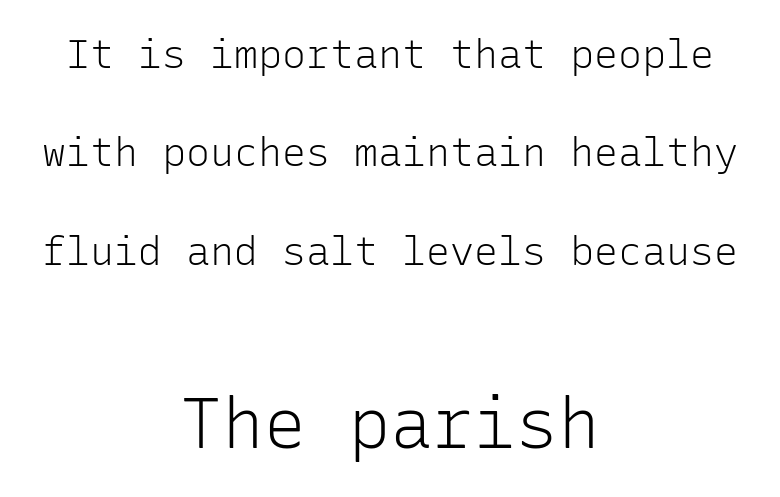
One-word summary of the alignment: center. Summary of weight: not heavy and not bold. The passage shown begins with its smaller block and ends with its larger one. Does the type have serifs? No, each stem ends abruptly. You can tell it's not italic because the verticals are truly vertical.
